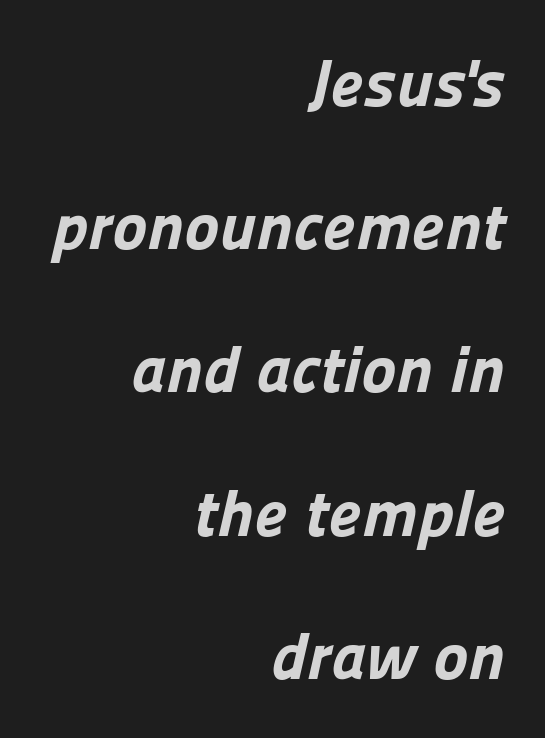
The image shows 66 px bold sans-serif type; set right-aligned, loose line spacing (2.17x), normal letter spacing, not underlined; low stroke contrast and a medium x-height.
